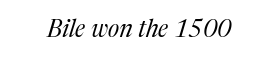
{"italic": "yes", "lean": "right", "slant_degrees": 17, "bold": "no", "underline": "no", "letter_spacing": "normal", "letter_spacing_em": 0.0, "glyph_px": 24}
